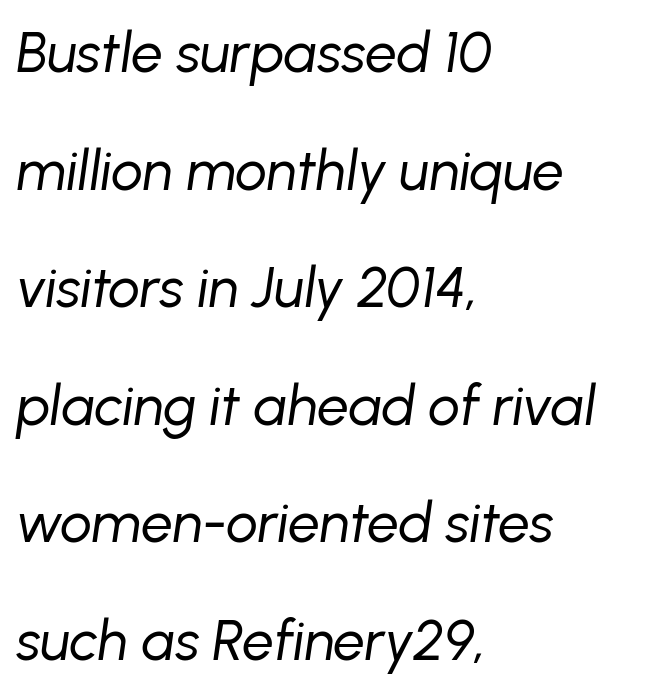
Clear beneath every line of the passage. A typesetter would call this proportional, since set widths differ per character. The block of text is sparse from top to bottom, with ample space between rows. Tracking here is standard; glyphs follow each other at the usual distance. Where is the straight margin? On the left. If you drew a line through each stem, it would be angled.
